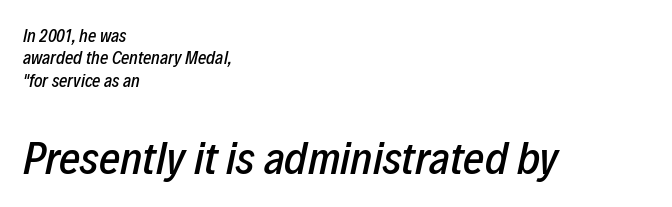
The block of text has a typical density, with ordinary space between rows. Looks like regular typesetting: each glyph gets only the width it needs. Of the two passages, the one underneath uses the larger point size. No extra tracking has been applied to these lines.
